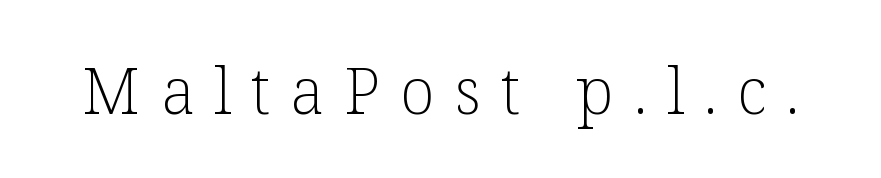
The image shows 64 px light serif type, upright; set unusually wide letter spacing (+0.31 em), not underlined; low stroke contrast and a medium x-height.
